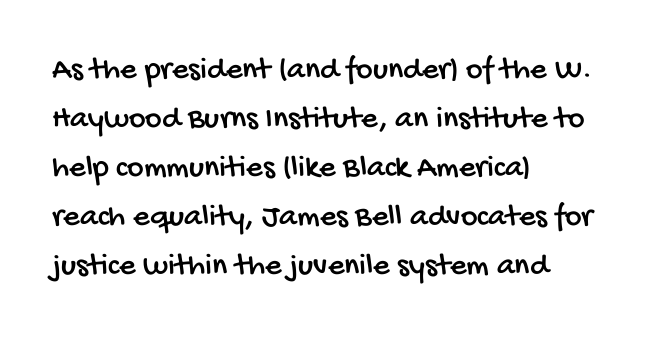
The letters advance in unequal steps, a hallmark of proportional type. This rendering employs a face without finishing strokes, i.e., a sans-serif. Check under the words: just untouched page. Typeset ragged right — the left edge is the straight one.
